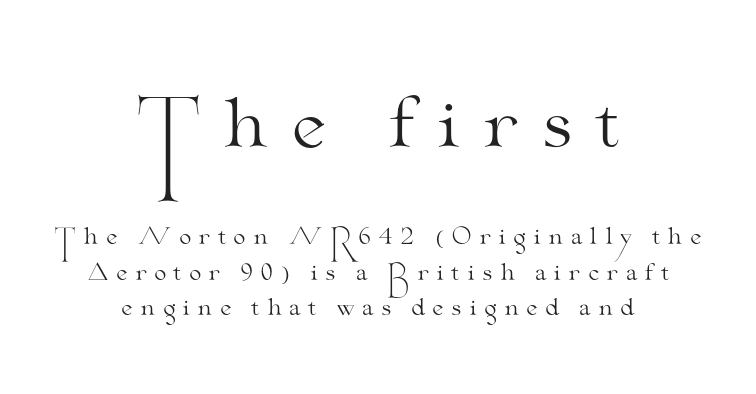
{"serif": "yes", "italic": "no", "bold": "no", "weight": "light", "width": "wide", "stroke_contrast": "medium", "x_height": "small", "monospaced": "no", "underline": "no", "align": "center", "line_spacing": "normal", "line_spacing_ratio": 1.62, "letter_spacing": "wide", "letter_spacing_em": 0.31, "larger_block": "first", "size_ratio": 3.05, "glyph_px": 67}
